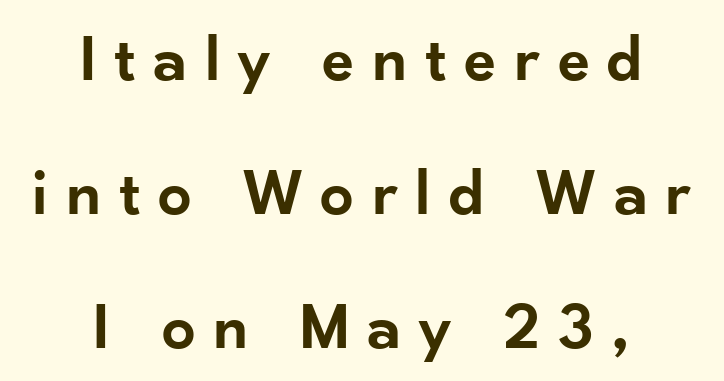
Q: Is the text bold? A: Semi-bold.
Q: Is the text italic (slanted)? A: No, it is upright.
Q: Is the typeface a serif or a sans-serif typeface? A: Sans-serif.
Q: Is the text underlined? A: No.
Q: How is the paragraph aligned? A: Centered.
Q: Is the spacing between letters normal or unusually wide? A: Unusually wide.
Q: Is the spacing between lines tight, normal or loose? A: Loose.
Q: Width (condensed, normal, or wide)? A: Normal.
Q: Stroke contrast? A: Low.
Q: x-height? A: Small.
Q: Monospaced? A: No.
